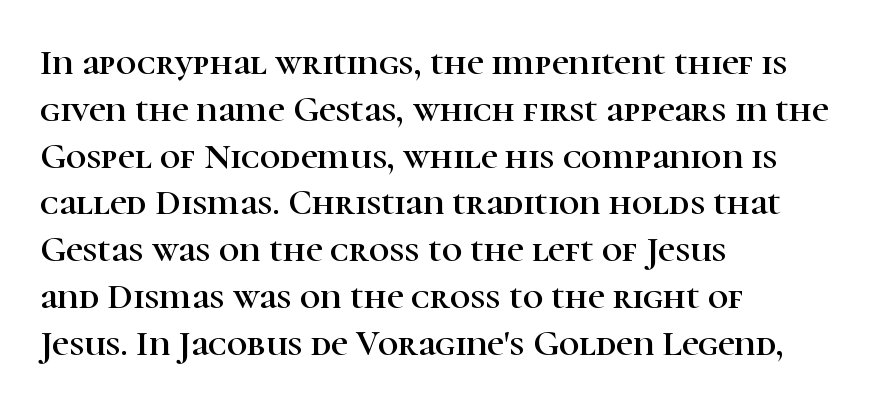
This rendering employs a face with finishing strokes, i.e., a serif. All the whitespace from short lines collects on the right. Letter spacing: default. The specimen reads as upright at a glance. Leading: standard. Bare-footed words on every line.
